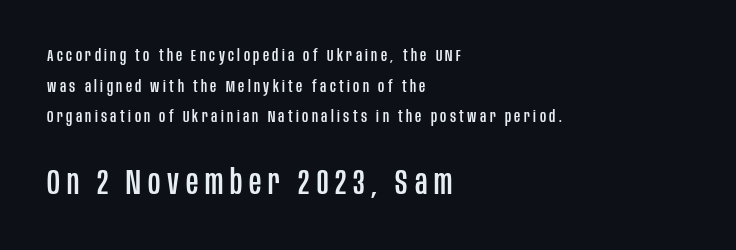
The typeface chosen for these lines omits serifs. Quick note: not italic, upright. Compared with a centered layout, this one pins lines to the left instead. Each letter keeps its own natural width here, so spacing adapts to shape. Caption: expanded tracking, letters set apart.
